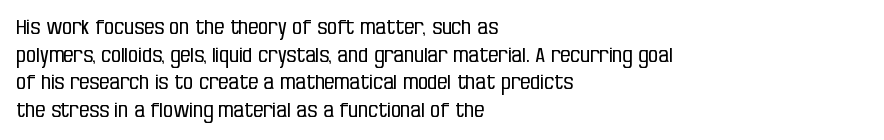
This rendering leaves character spacing at its baseline value. These lines stack with their left ends in a neat column. Reading down the column, the eye jumps a familiar distance to each next line. Stroke mass is kept to a normal reading level or below. Unlike italic type, these characters show no tilt at all. No word sits above an underline.
